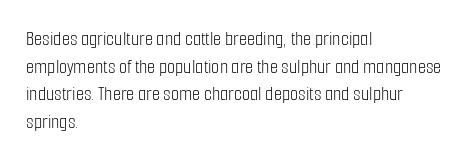
The image shows 21 px text type, upright; set left-aligned, normal line spacing (1.32x), normal letter spacing, not underlined.
